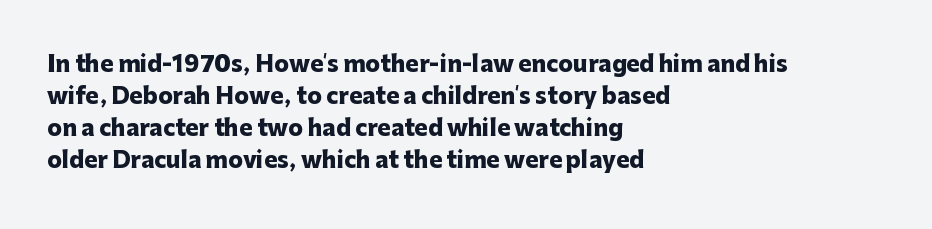
These lines were composed using upright roman letters. Bare-footed words on every line. The vertical gap from one line to the next is medium. Leftover space on each line is placed entirely after the last word. The line texture is even and compact thanks to regular tracking.
